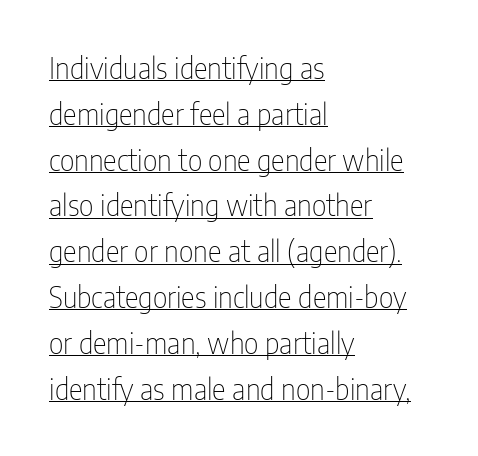
{"serif": "no", "italic": "no", "bold": "no", "weight": "thin", "width": "condensed", "stroke_contrast": "low", "x_height": "medium", "monospaced": "no", "underline": "yes", "align": "left", "line_spacing": "normal", "line_spacing_ratio": 1.58, "letter_spacing": "normal", "letter_spacing_em": 0.0, "glyph_px": 29}
